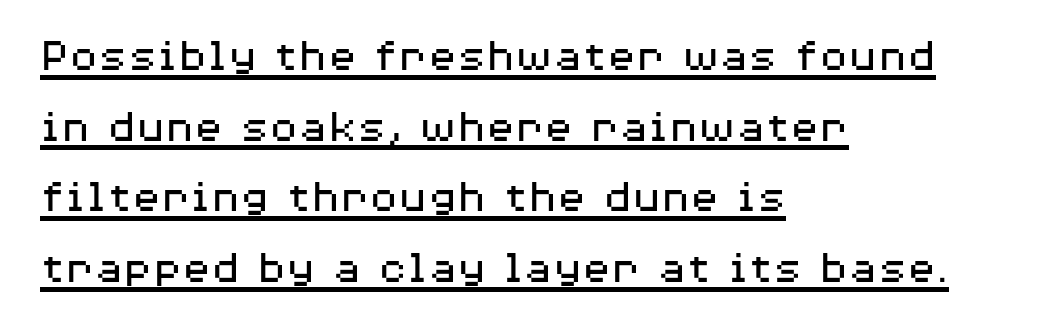
Characters follow at the spacing the type designer built in. Check the space under the baseline: a stroke is drawn there. Posture: straight, roman, zero tilt. Alignment: flush left. Students, observe: this is what conventionally led text looks like.
